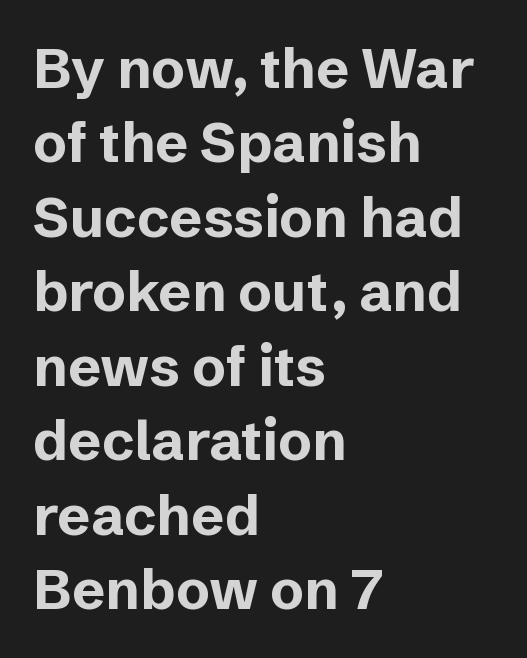
The passage shown is typed in a proportional face where columns would drift. Characters remain perfectly vertical along every line. Where is the straight margin? On the left. The glyphs have the mass of a bold cut. Line spacing here is normal.
